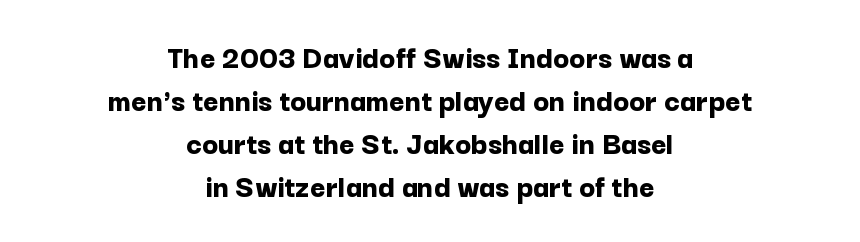
The face used here is proportionally spaced, like ordinary book or web type. How heavy is the stroke? Heavy — this is a bold. Quick note: underline off. One glance says typical: line gaps are just what's usual.
